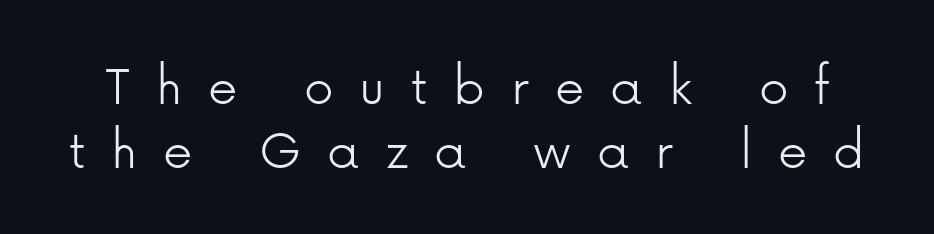
Q: Is the text bold? A: No.
Q: Is the text italic (slanted)? A: No, it is upright.
Q: Is the typeface a serif or a sans-serif typeface? A: Sans-serif.
Q: Is the text underlined? A: No.
Q: Is the spacing between letters normal or unusually wide? A: Unusually wide.
Q: Is the spacing between lines tight, normal or loose? A: Tight.
Q: Width (condensed, normal, or wide)? A: Normal.
Q: Stroke contrast? A: Low.
Q: x-height? A: Medium.
Q: Monospaced? A: No.
